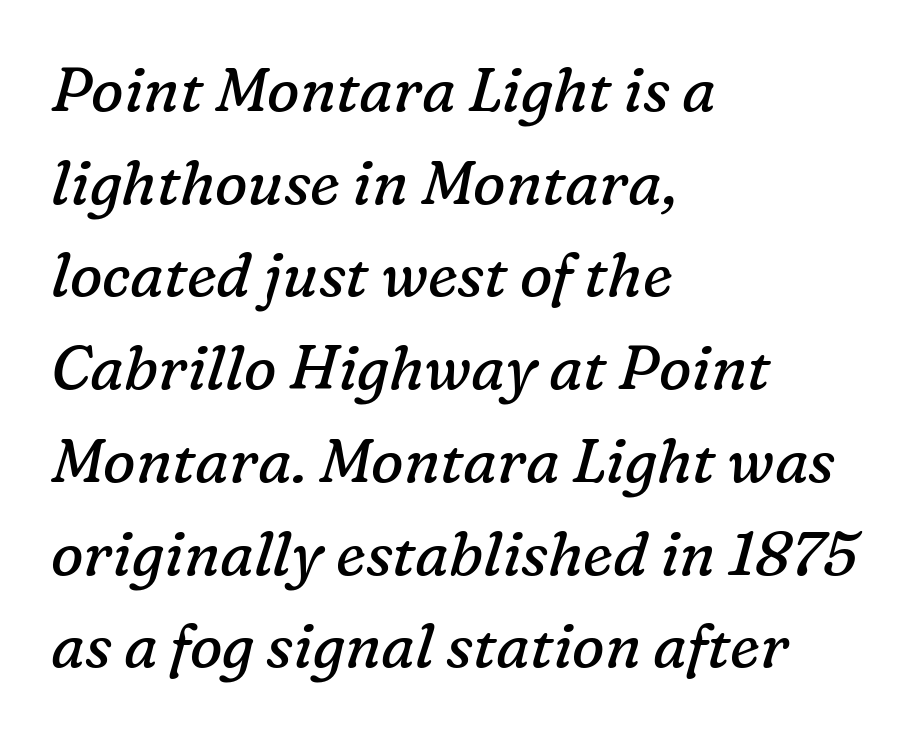
Q: Is the text bold? A: No.
Q: Is the text italic (slanted)? A: Yes, it leans right by about 16 degrees.
Q: Is the typeface a serif or a sans-serif typeface? A: Serif.
Q: Is the text underlined? A: No.
Q: How is the paragraph aligned? A: Left-aligned.
Q: Is the spacing between letters normal or unusually wide? A: Normal.
Q: Is the spacing between lines tight, normal or loose? A: Normal.
Q: Width (condensed, normal, or wide)? A: Normal.
Q: Stroke contrast? A: Low.
Q: x-height? A: Medium.
Q: Monospaced? A: No.
